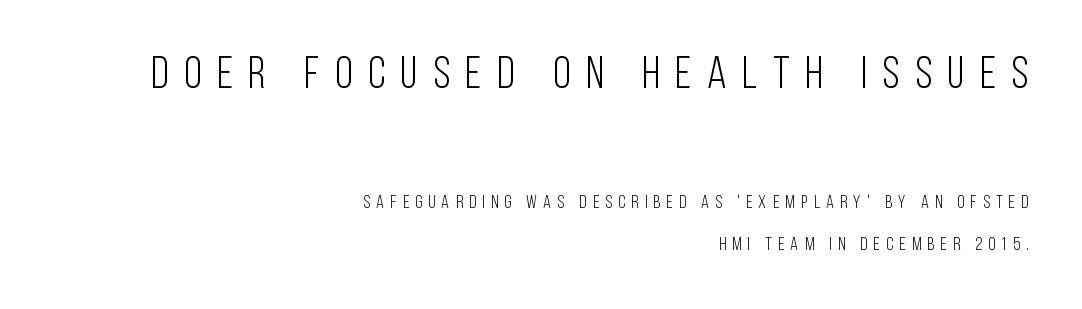
Loosely led — the rows are spread out. Words appear elongated and porous because spacing is wide. Heaviness? Minimal to ordinary, like unemphasized prose. It's the straight-up-and-down kind of type. Top chunk: large. Bottom chunk: small. Is this a fixed-width face? No — the glyphs have proportional, varying widths.
